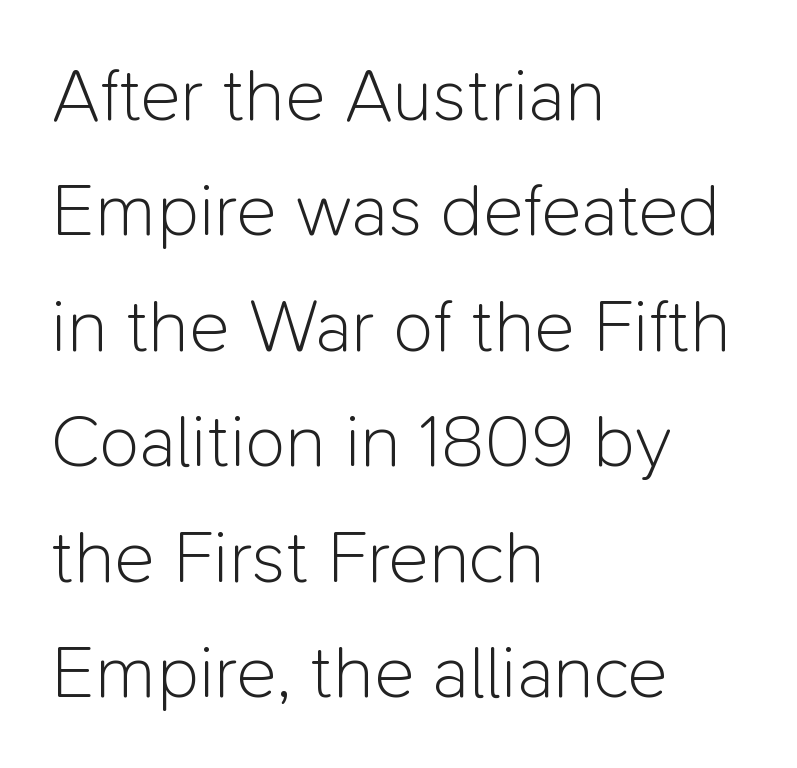
Q: Is the text bold? A: No.
Q: Is the text italic (slanted)? A: No, it is upright.
Q: Is the typeface a serif or a sans-serif typeface? A: Sans-serif.
Q: Is the text underlined? A: No.
Q: How is the paragraph aligned? A: Left-aligned.
Q: Is the spacing between letters normal or unusually wide? A: Normal.
Q: Is the spacing between lines tight, normal or loose? A: Normal.
Q: Width (condensed, normal, or wide)? A: Normal.
Q: Stroke contrast? A: Low.
Q: x-height? A: Medium.
Q: Monospaced? A: No.
